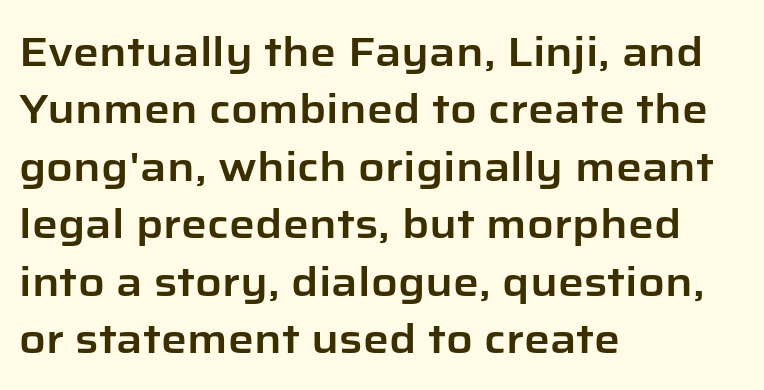
Q: Is the text italic (slanted)? A: No, it is upright.
Q: Is the typeface a serif or a sans-serif typeface? A: Sans-serif.
Q: Is the text underlined? A: No.
Q: How is the paragraph aligned? A: Left-aligned.
Q: Is the spacing between letters normal or unusually wide? A: Normal.
Q: Is the spacing between lines tight, normal or loose? A: Normal.
Q: Width (condensed, normal, or wide)? A: Normal.
Q: Stroke contrast? A: Low.
Q: x-height? A: Medium.
Q: Monospaced? A: No.
